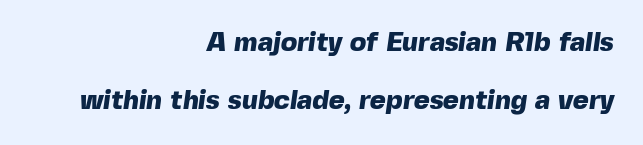
These lines stack with their right ends in a neat column. The glyphs are unaccompanied by any horizontal stroke below them. The rendering uses a large line-height, opening up the rows. The passage shown is emphatically bold. The line texture is even and compact thanks to regular tracking.
